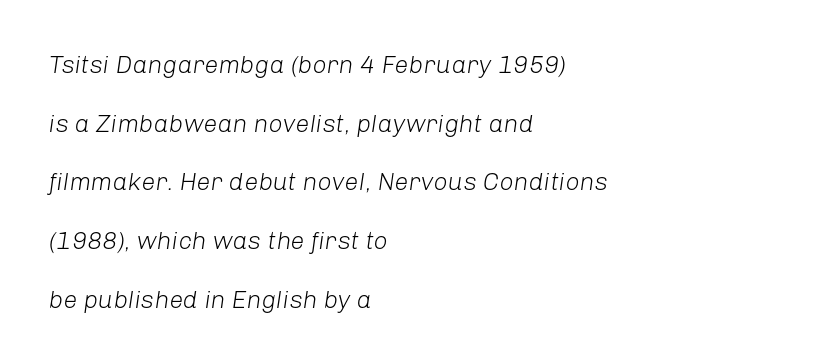
The image shows 25 px text type, italic (leaning right); set left-aligned, loose line spacing (2.35x), normal letter spacing, not underlined.
